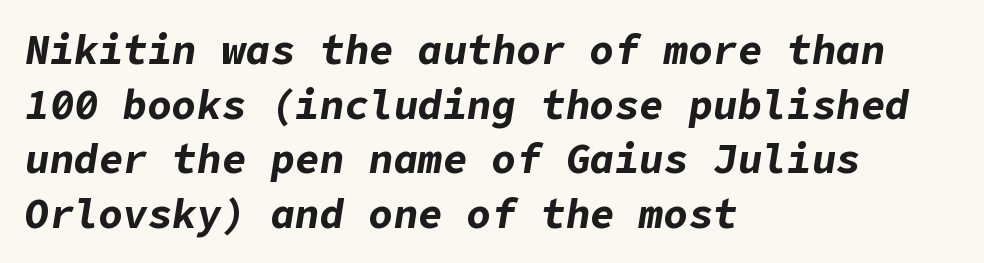
Q: Is the text bold? A: Yes.
Q: Is the text italic (slanted)? A: Yes, it leans right by about 9 degrees.
Q: Is the text underlined? A: No.
Q: How is the paragraph aligned? A: Left-aligned.
Q: Is the spacing between letters normal or unusually wide? A: Normal.
Q: Is the spacing between lines tight, normal or loose? A: Normal.
Q: Width (condensed, normal, or wide)? A: Normal.
Q: Stroke contrast? A: Low.
Q: x-height? A: Medium.
